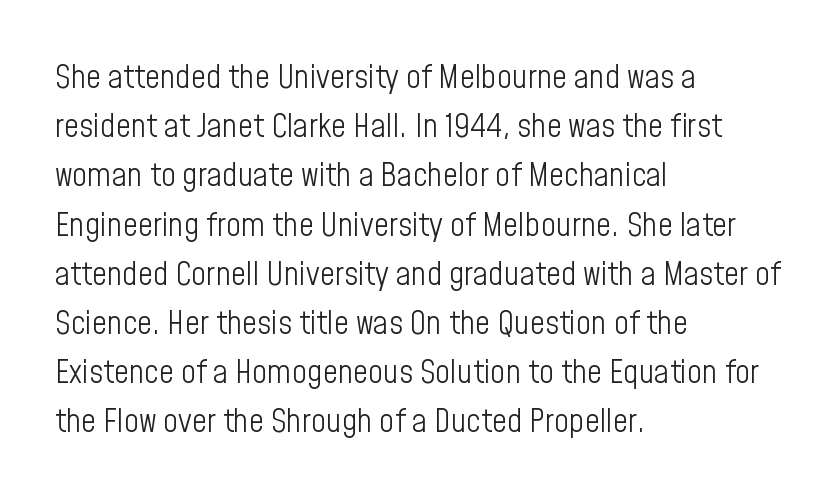
{"serif": "no", "italic": "no", "bold": "no", "weight": "light", "width": "condensed", "stroke_contrast": "low", "x_height": "medium", "monospaced": "no", "underline": "no", "align": "left", "line_spacing": "normal", "line_spacing_ratio": 1.49, "letter_spacing": "normal", "letter_spacing_em": 0.0, "glyph_px": 33}
